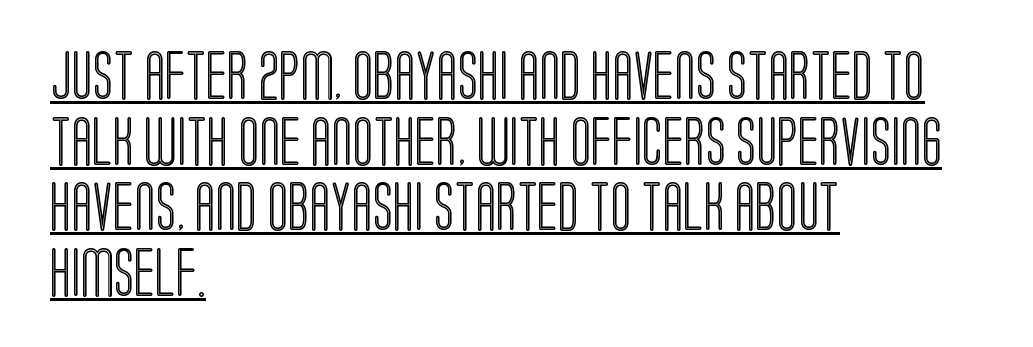
The image shows 49 px condensed type, upright; set left-aligned, normal line spacing (1.34x), normal letter spacing, underlined; a large x-height.
